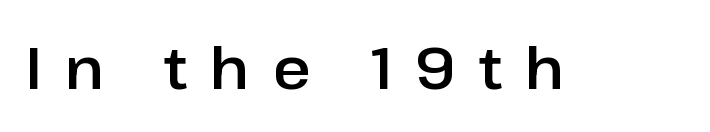
Q: Is the text italic (slanted)? A: No, it is upright.
Q: Is the typeface a serif or a sans-serif typeface? A: Sans-serif.
Q: Is the text underlined? A: No.
Q: Is the spacing between letters normal or unusually wide? A: Unusually wide.
Q: Width (condensed, normal, or wide)? A: Normal.
Q: Stroke contrast? A: Low.
Q: x-height? A: Medium.
Q: Monospaced? A: No.
